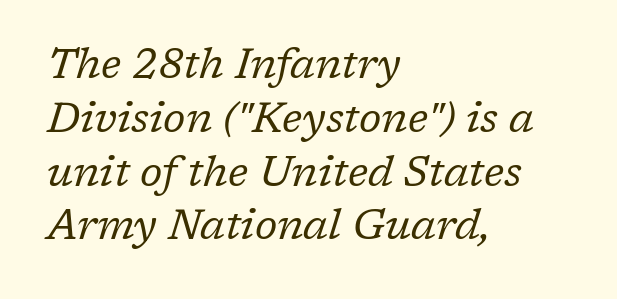
{"serif": "yes", "italic": "yes", "lean": "right", "slant_degrees": 17, "bold": "no", "weight": "regular", "width": "normal", "stroke_contrast": "low", "x_height": "medium", "monospaced": "no", "underline": "no", "align": "left", "line_spacing": "normal", "line_spacing_ratio": 1.28, "letter_spacing": "normal", "letter_spacing_em": 0.0, "glyph_px": 42}
